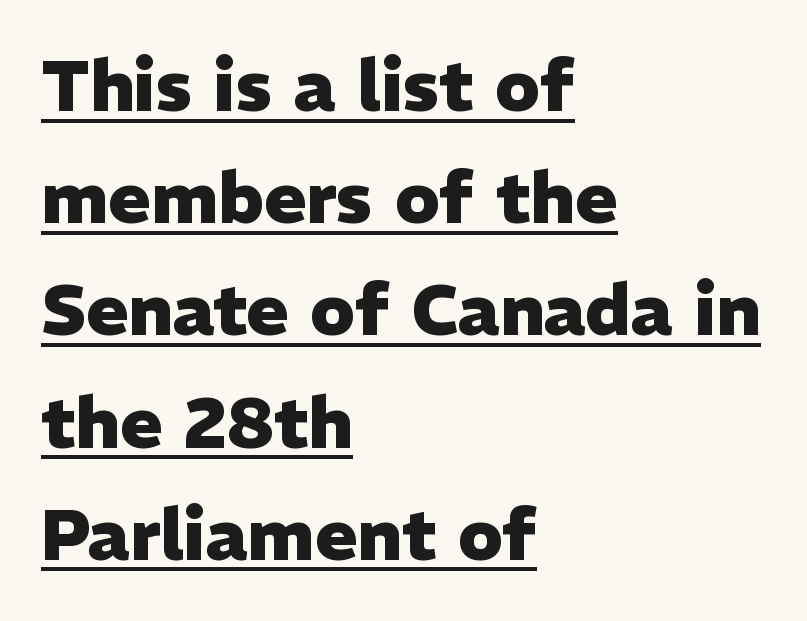
Q: Is the text bold? A: Yes.
Q: Is the text italic (slanted)? A: No, it is upright.
Q: Is the typeface a serif or a sans-serif typeface? A: Sans-serif.
Q: Is the text underlined? A: Yes.
Q: How is the paragraph aligned? A: Left-aligned.
Q: Is the spacing between letters normal or unusually wide? A: Normal.
Q: Is the spacing between lines tight, normal or loose? A: Normal.
Q: Width (condensed, normal, or wide)? A: Normal.
Q: Stroke contrast? A: Low.
Q: x-height? A: Medium.
Q: Monospaced? A: No.
